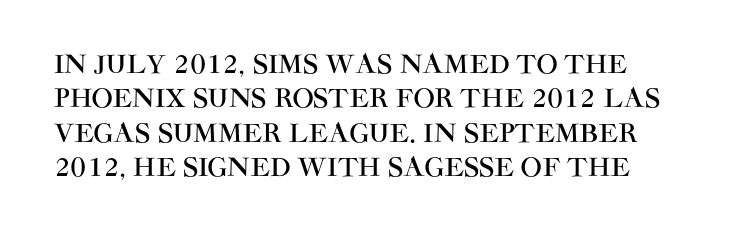
A typesetter would call this leading conventional body-copy spacing. The axis of the letterforms is exactly vertical. The area under the type is left untouched. Default kerning and tracking; the words read as compact shapes.
